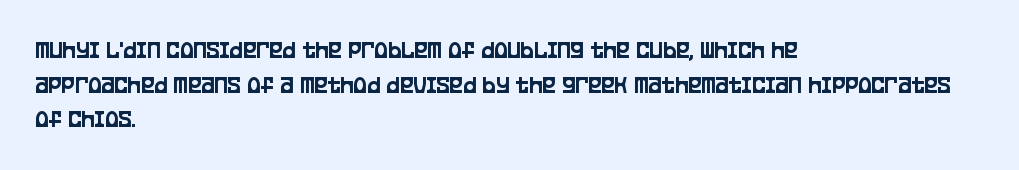
{"italic": "no", "underline": "no", "align": "left", "line_spacing": "normal", "line_spacing_ratio": 1.39, "letter_spacing": "normal", "letter_spacing_em": 0.0, "glyph_px": 25}
